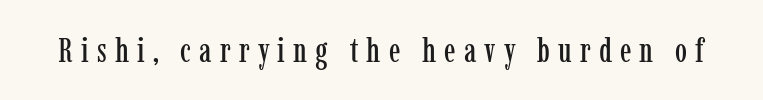
The image shows 34 px condensed serif type, upright; set unusually wide letter spacing (+0.24 em), not underlined; low stroke contrast and a medium x-height.
